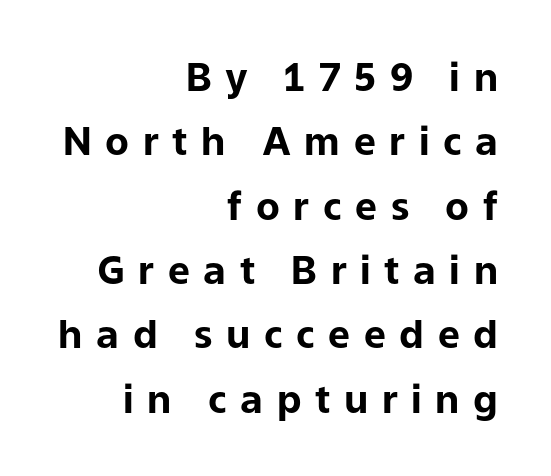
{"serif": "no", "italic": "no", "bold": "yes", "weight": "bold", "width": "normal", "stroke_contrast": "low", "x_height": "medium", "monospaced": "no", "underline": "no", "align": "right", "line_spacing": "normal", "line_spacing_ratio": 1.65, "letter_spacing": "wide", "letter_spacing_em": 0.35, "glyph_px": 39}
